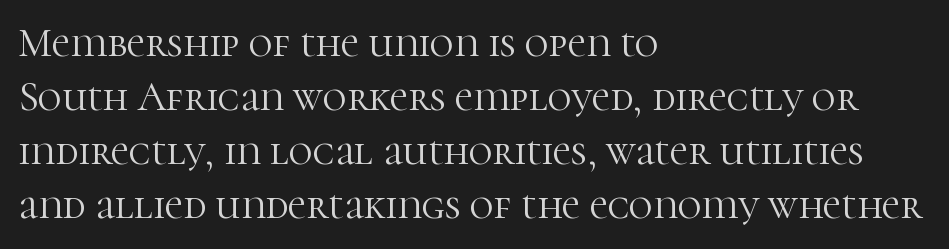
The image shows 41 px light serif type, upright; set left-aligned, normal line spacing (1.32x), normal letter spacing, not underlined; high stroke contrast and a medium x-height.
